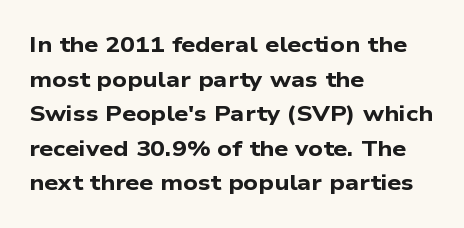
{"bold": "yes", "underline": "no", "align": "left", "line_spacing": "normal", "line_spacing_ratio": 1.57, "letter_spacing": "normal", "letter_spacing_em": 0.0, "glyph_px": 22}
